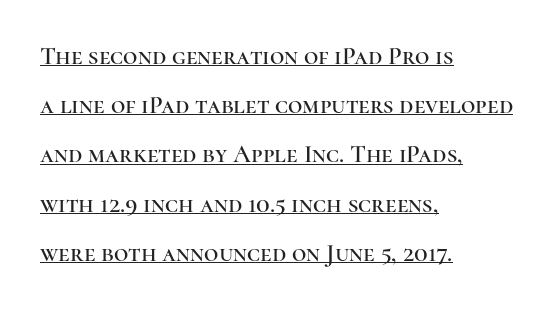
Does the lettering tilt? It doesn't — this is upright. Between one letter and the next there's only the usual sliver of space. Does the leading feel generous? Absolutely, it's lavish. The glyphs are accompanied by a horizontal stroke just below them. Layout note: lines flush left.
